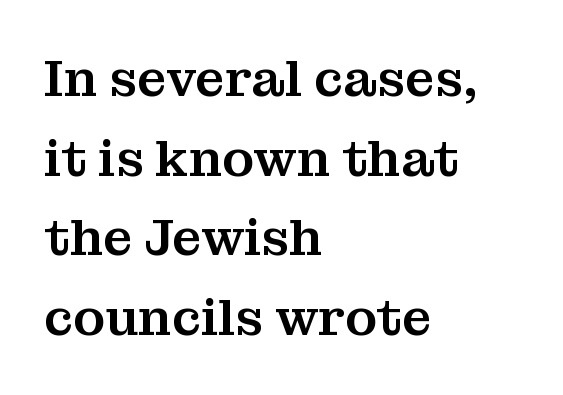
Q: Is the text italic (slanted)? A: No, it is upright.
Q: Is the typeface a serif or a sans-serif typeface? A: Serif.
Q: Is the text underlined? A: No.
Q: How is the paragraph aligned? A: Left-aligned.
Q: Is the spacing between letters normal or unusually wide? A: Normal.
Q: Is the spacing between lines tight, normal or loose? A: Normal.
Q: Width (condensed, normal, or wide)? A: Normal.
Q: Stroke contrast? A: Medium.
Q: x-height? A: Medium.
Q: Monospaced? A: No.
